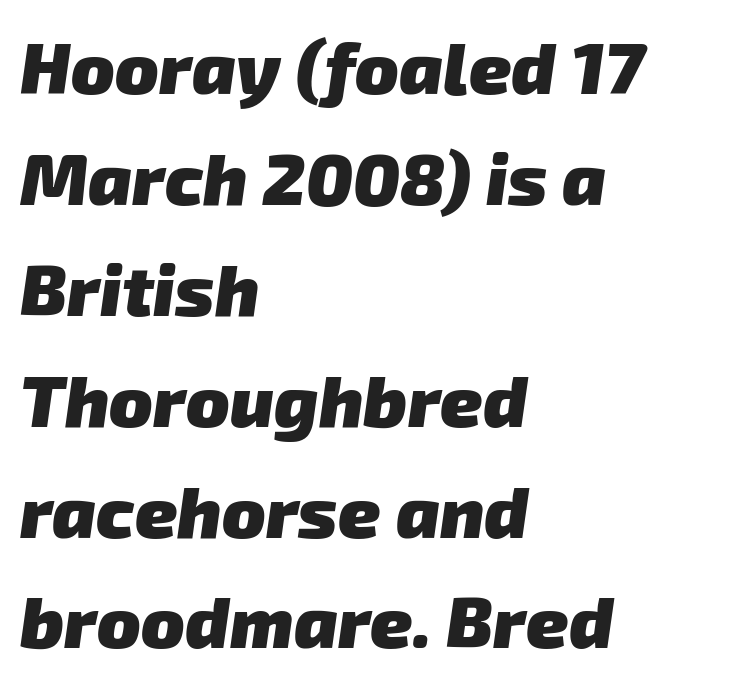
Q: Is the text bold? A: Yes.
Q: Is the typeface a serif or a sans-serif typeface? A: Sans-serif.
Q: Is the text underlined? A: No.
Q: How is the paragraph aligned? A: Left-aligned.
Q: Is the spacing between letters normal or unusually wide? A: Normal.
Q: Is the spacing between lines tight, normal or loose? A: Normal.
Q: Width (condensed, normal, or wide)? A: Normal.
Q: Stroke contrast? A: Low.
Q: x-height? A: Medium.
Q: Monospaced? A: No.
